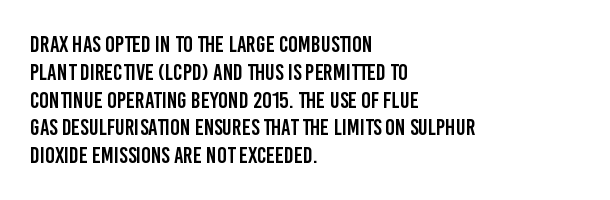
Here the glyphs are tracked normally, forming tight word shapes. The specimen omits any rule beneath the text block's lines. Vertical strokes here are truly vertical. The lines in this sample share a left origin and differ only in where they stop.
